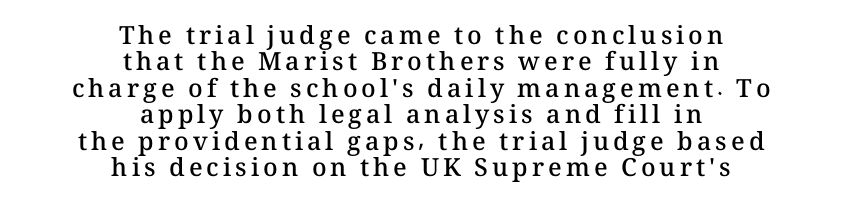
The image shows 25 px text type, upright; set centered, tight line spacing (1.06x), not underlined.
